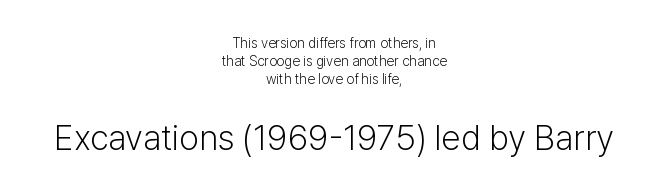
The image shows 35 px light sans-serif type, upright; set centered, normal line spacing (1.28x), normal letter spacing, not underlined; the second (bottom) block is 2.5x larger; low stroke contrast and a medium x-height.
